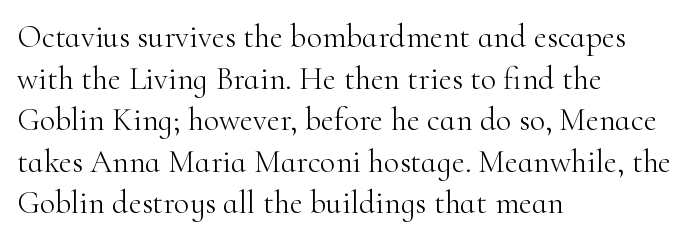
Q: Is the text bold? A: No.
Q: Is the text italic (slanted)? A: No, it is upright.
Q: Is the typeface a serif or a sans-serif typeface? A: Serif.
Q: Is the text underlined? A: No.
Q: How is the paragraph aligned? A: Left-aligned.
Q: Is the spacing between letters normal or unusually wide? A: Normal.
Q: Is the spacing between lines tight, normal or loose? A: Normal.
Q: Width (condensed, normal, or wide)? A: Normal.
Q: Stroke contrast? A: High.
Q: x-height? A: Small.
Q: Monospaced? A: No.
